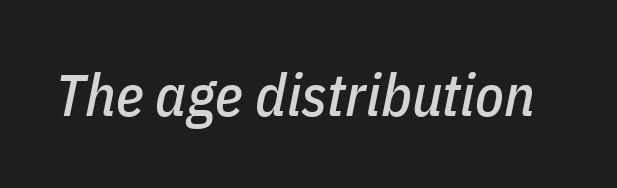
The face used here is proportionally spaced, like ordinary book or web type. In terms of posture, this sample is oblique. The glyphs are unaccompanied by any horizontal stroke below them. This rendering leaves character spacing at its baseline value.
